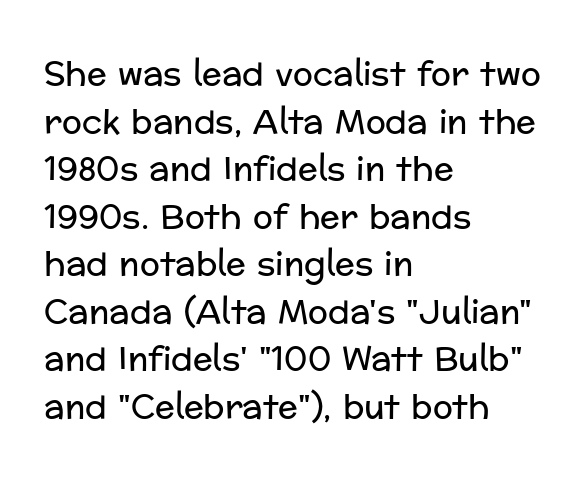
Q: Is the text bold? A: No.
Q: Is the text italic (slanted)? A: No, it is upright.
Q: Is the typeface a serif or a sans-serif typeface? A: Sans-serif.
Q: Is the text underlined? A: No.
Q: How is the paragraph aligned? A: Left-aligned.
Q: Is the spacing between letters normal or unusually wide? A: Normal.
Q: Is the spacing between lines tight, normal or loose? A: Normal.
Q: Width (condensed, normal, or wide)? A: Normal.
Q: Stroke contrast? A: Low.
Q: x-height? A: Medium.
Q: Monospaced? A: No.
